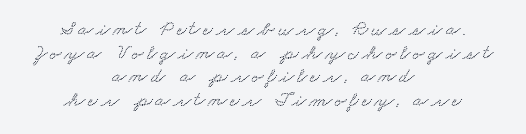
{"underline": "no", "align": "center", "line_spacing": "tight", "line_spacing_ratio": 1.13, "glyph_px": 21}
